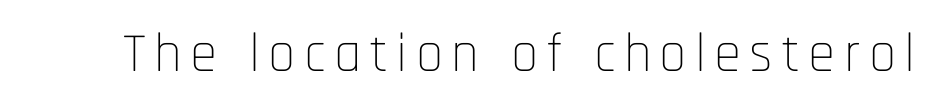
The image shows 55 px thin, condensed sans-serif type, upright; set not underlined; low stroke contrast and a large x-height.
